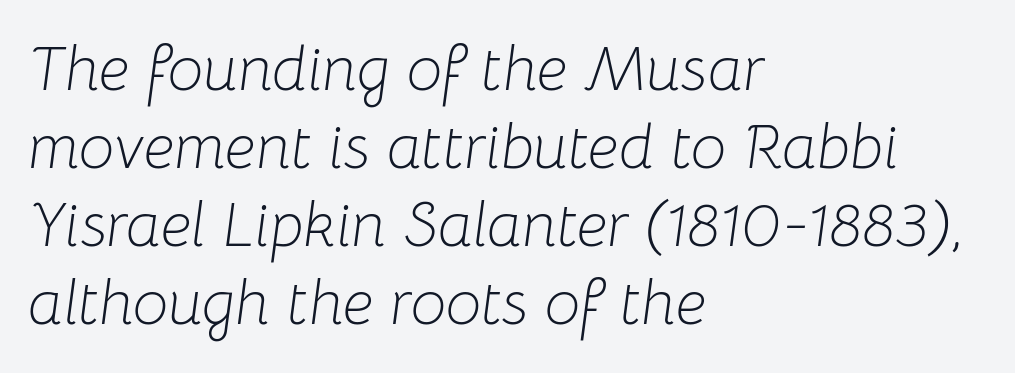
The image shows 63 px light type, italic (leaning right); set left-aligned, line spacing 1.24x, normal letter spacing, not underlined; low stroke contrast and a medium x-height.
